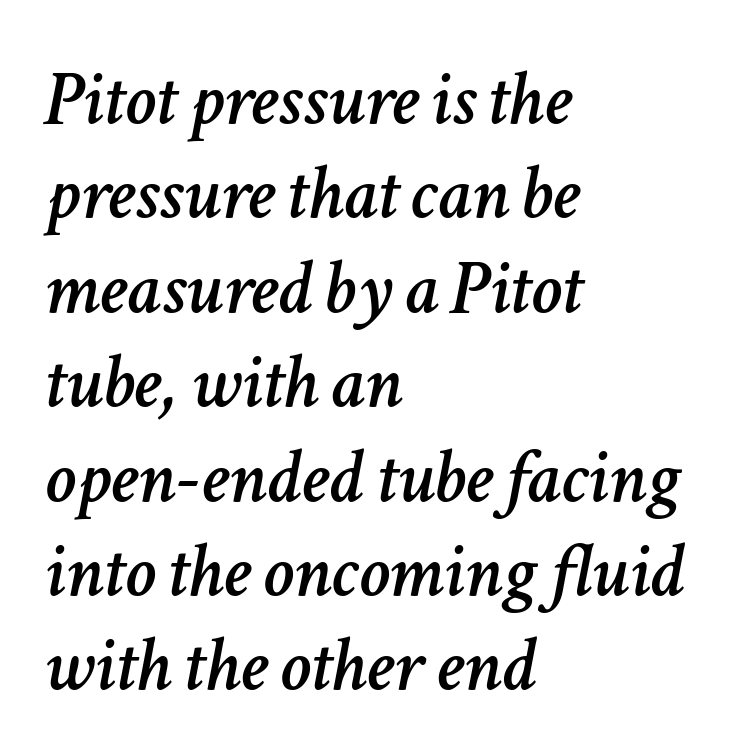
The ragged edge is on the right, which tells us the setting is flush left. Looks like regular typesetting: each glyph gets only the width it needs. The letters are slanted; this is an italic face. Glyph-to-glyph distance matches everyday printed text.
